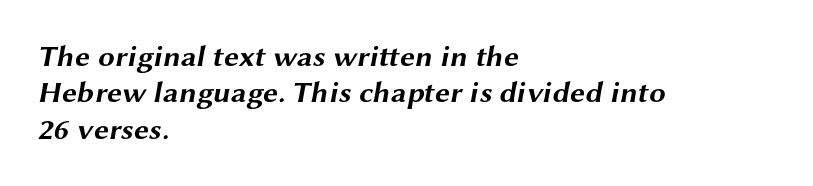
Heft: maximum for text — a bold. Just letters on the line, the space beneath them empty. The designer went with a sans here, leaving each stem footless. Layout note: lines flush left. Between one letter and the next there's only the usual sliver of space. Here the designer chose a conventional face with non-uniform glyph widths.
